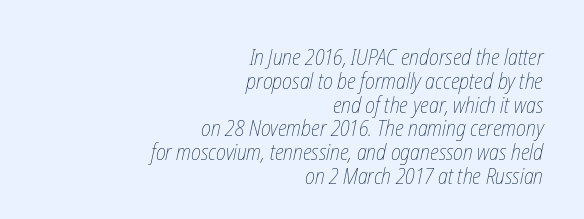
Q: Is the text bold? A: No.
Q: Is the text underlined? A: No.
Q: How is the paragraph aligned? A: Right-aligned.
Q: Is the spacing between letters normal or unusually wide? A: Normal.
Q: Is the spacing between lines tight, normal or loose? A: Tight.
